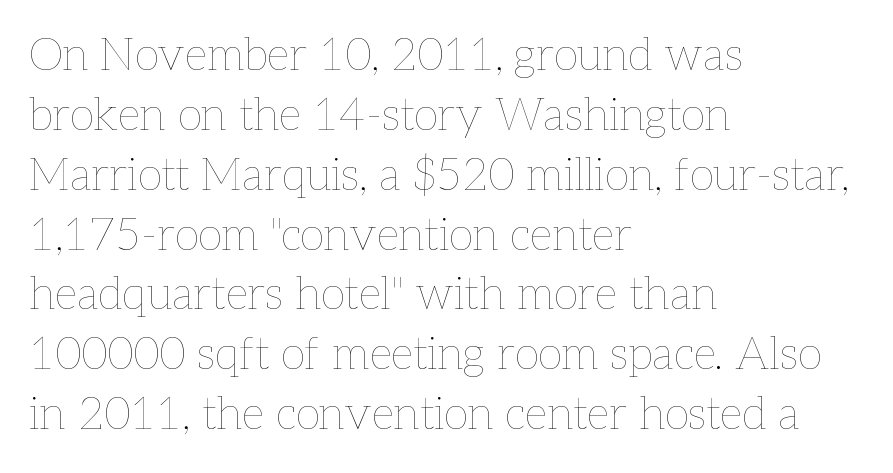
Q: Is the text bold? A: No.
Q: Is the text italic (slanted)? A: No, it is upright.
Q: Is the text underlined? A: No.
Q: How is the paragraph aligned? A: Left-aligned.
Q: Is the spacing between letters normal or unusually wide? A: Normal.
Q: Is the spacing between lines tight, normal or loose? A: Normal.
Q: Width (condensed, normal, or wide)? A: Normal.
Q: Stroke contrast? A: Low.
Q: x-height? A: Medium.
Q: Monospaced? A: No.
